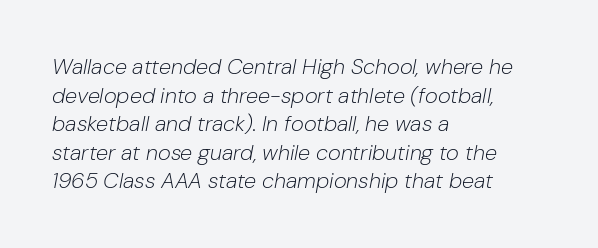
{"italic": "yes", "lean": "right", "slant_degrees": 10, "bold": "no", "underline": "no", "align": "left", "line_spacing": "normal", "line_spacing_ratio": 1.3, "letter_spacing": "normal", "letter_spacing_em": 0.0, "glyph_px": 22}
